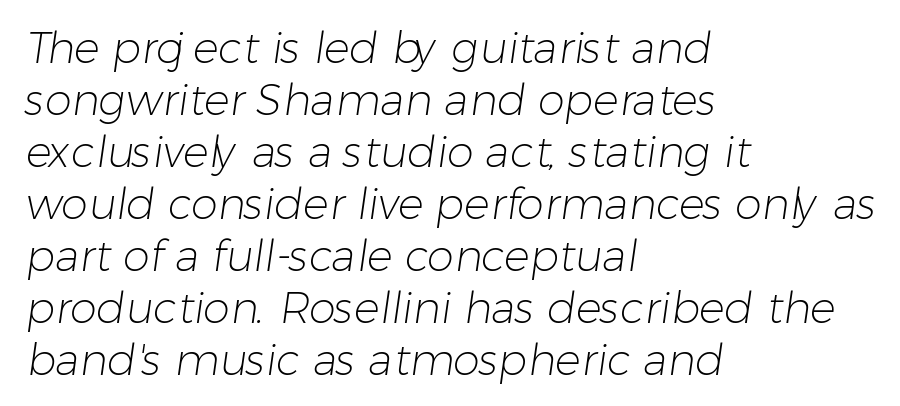
The letterforms sit at book weight or below. The lines are quadded left. In terms of letterform style, serifs are entirely absent. Characters follow at the spacing the type designer built in. The gap between lines stays unmarked. Each letter keeps its own natural width here, so spacing adapts to shape.
